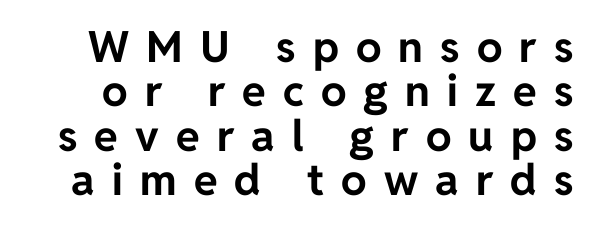
{"serif": "no", "italic": "no", "bold": "yes", "weight": "bold", "width": "normal", "stroke_contrast": "low", "x_height": "medium", "monospaced": "no", "underline": "no", "line_spacing": "tight", "line_spacing_ratio": 1.03, "letter_spacing": "wide", "letter_spacing_em": 0.4, "glyph_px": 43}
